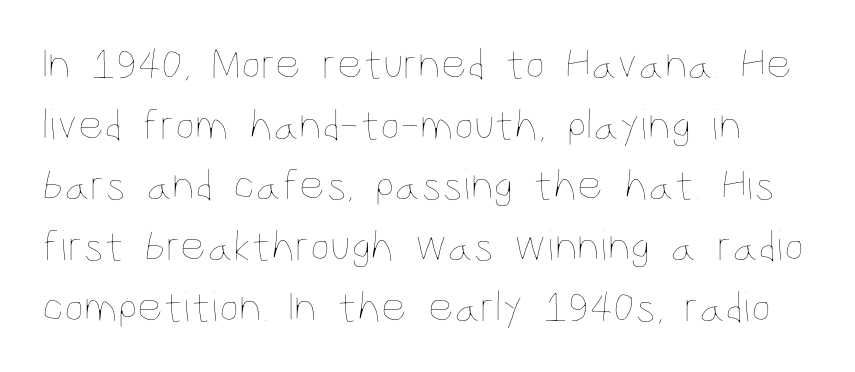
Q: Is the text bold? A: No.
Q: Is the text italic (slanted)? A: No, it is upright.
Q: Is the text underlined? A: No.
Q: Is the spacing between letters normal or unusually wide? A: Normal.
Q: Is the spacing between lines tight, normal or loose? A: Normal.
Q: Width (condensed, normal, or wide)? A: Condensed.
Q: Stroke contrast? A: Low.
Q: x-height? A: Large.
Q: Monospaced? A: No.
